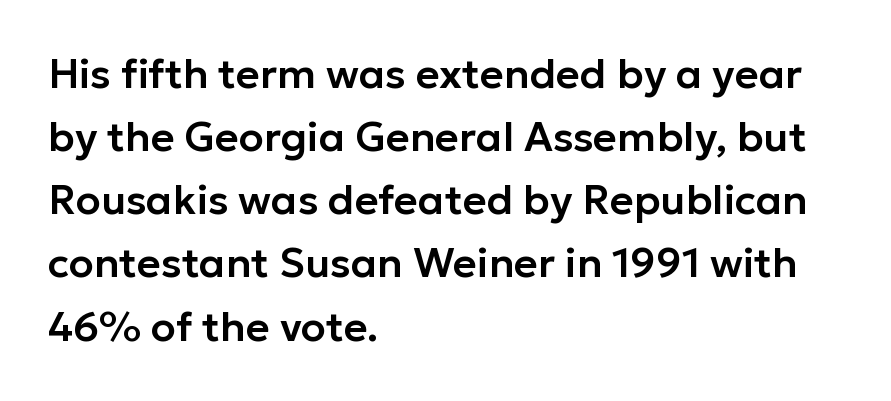
The horizontal fit of the characters is conventional and even. Looks like regular typesetting: each glyph gets only the width it needs. Regarding serifs, this sample does without them. The letters stand upright; this is a roman face. Decoration check: the copy has no underline.
